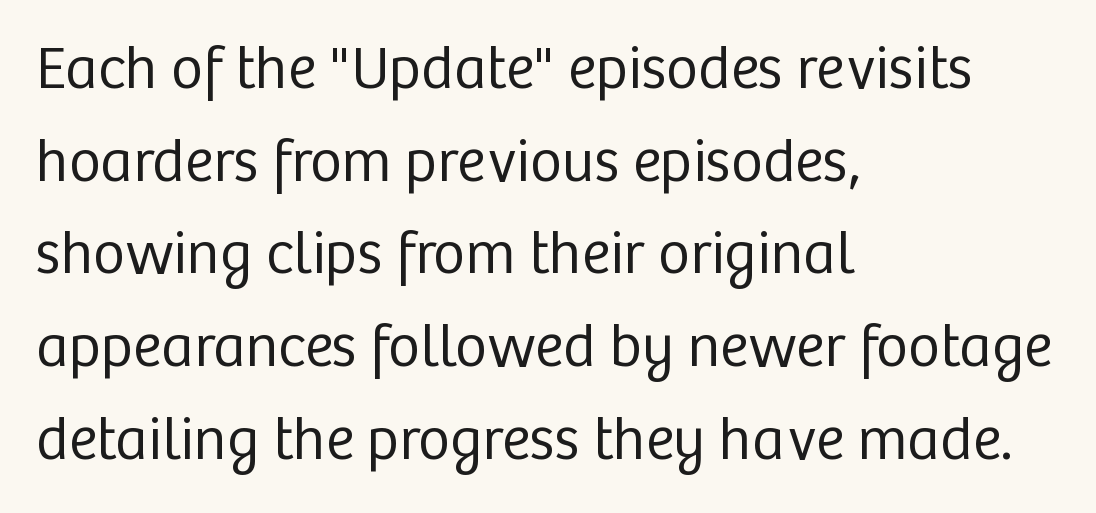
{"serif": "no", "italic": "no", "bold": "no", "weight": "regular", "width": "normal", "stroke_contrast": "low", "x_height": "medium", "monospaced": "no", "underline": "no", "align": "left", "line_spacing": "normal", "line_spacing_ratio": 1.52, "letter_spacing": "normal", "letter_spacing_em": 0.0, "glyph_px": 61}
